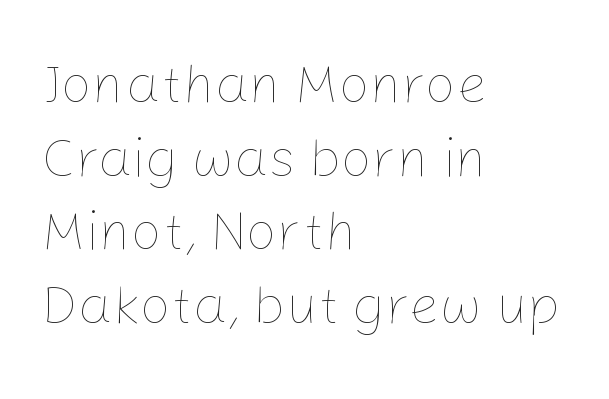
Q: Is the text bold? A: No.
Q: Is the text italic (slanted)? A: No, it is upright.
Q: Is the text underlined? A: No.
Q: How is the paragraph aligned? A: Left-aligned.
Q: Is the spacing between letters normal or unusually wide? A: Normal.
Q: Is the spacing between lines tight, normal or loose? A: Normal.
Q: Width (condensed, normal, or wide)? A: Normal.
Q: Stroke contrast? A: Low.
Q: x-height? A: Medium.
Q: Monospaced? A: No.
